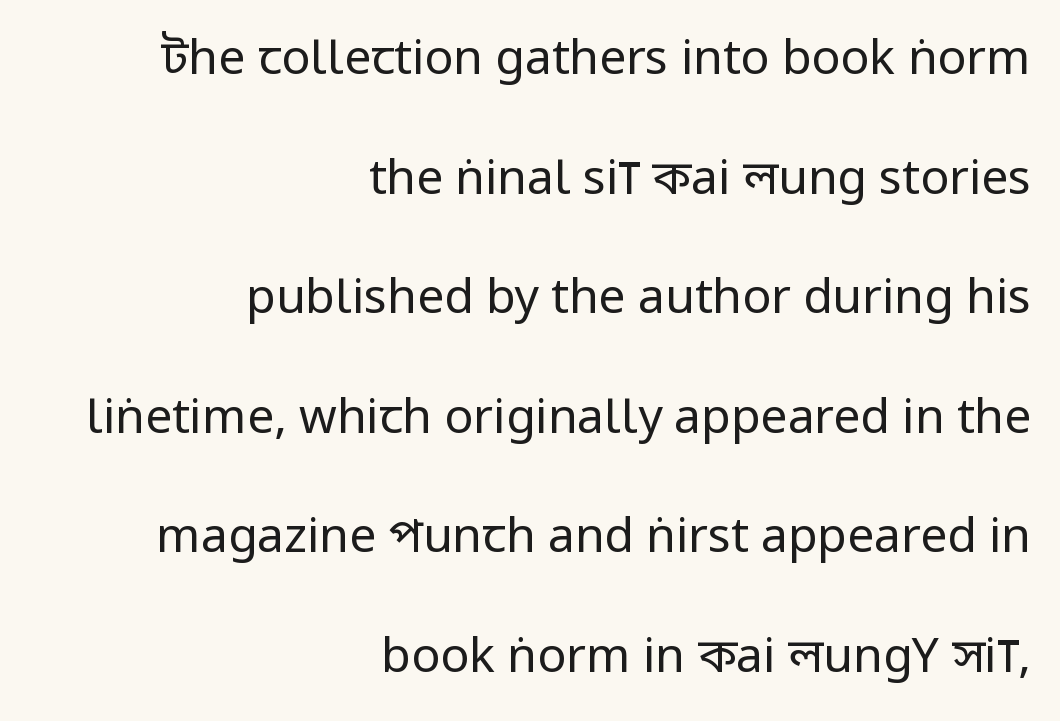
Are there feet on the stems? There aren't — it's a sans. This is roman type, the default non-slanted kind. The rag falls on the left side of this text block. How are the letters spaced? Ordinarily, with no added tracking. The baseline area is clear.
